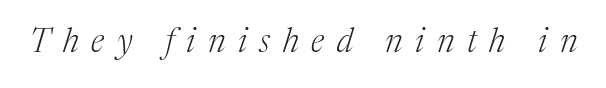
Descenders hang freely into open space. The letters advance in unequal steps, a hallmark of proportional type. Caption: face not bold, strokes unweighted. The text was rendered using a seriffed face with decorative stroke endings. Posture: slanted. The rendering inserts visible extra space after every character.
